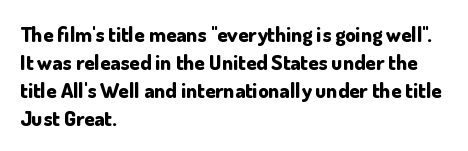
The image shows 21 px bold type, upright; set left-aligned, normal line spacing (1.33x), normal letter spacing, not underlined.
